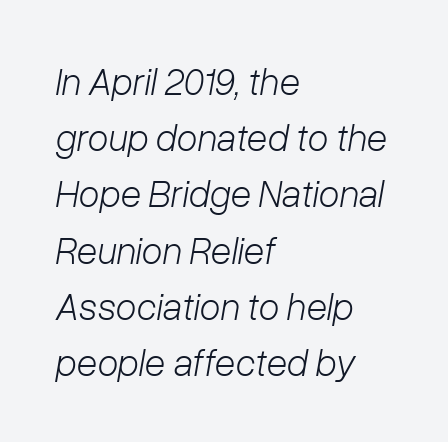
{"italic": "yes", "lean": "right", "slant_degrees": 10, "bold": "no", "weight": "light", "width": "normal", "stroke_contrast": "low", "x_height": "medium", "monospaced": "no", "underline": "no", "align": "left", "line_spacing": "normal", "line_spacing_ratio": 1.48, "letter_spacing": "normal", "letter_spacing_em": 0.0, "glyph_px": 38}
